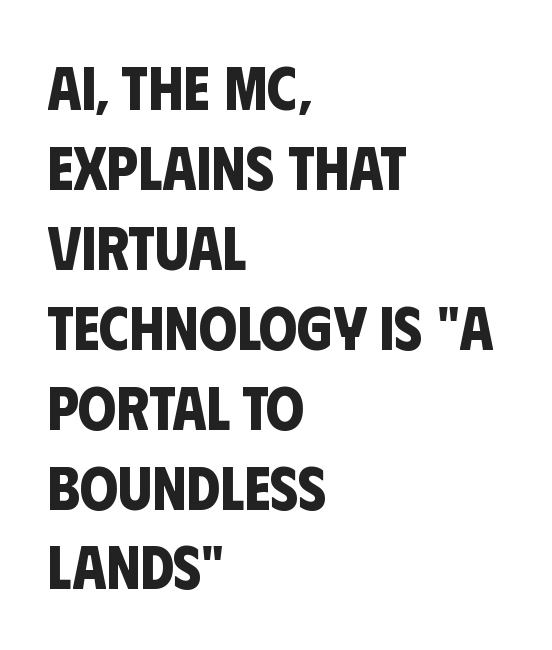
The image shows 61 px bold, condensed sans-serif type; set left-aligned, normal line spacing (1.31x), normal letter spacing, not underlined; low stroke contrast and a large x-height.
